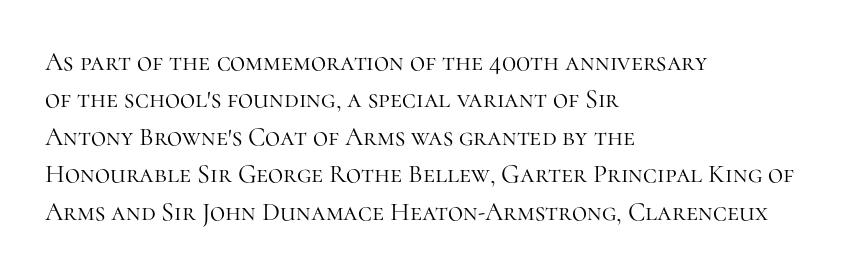
Is the letter spacing exaggerated? No — it looks like the ordinary default. This block has exactly the height ordinary leading produces. This is the regular roman posture of the typeface. Weight: not bold — regular or lighter.
